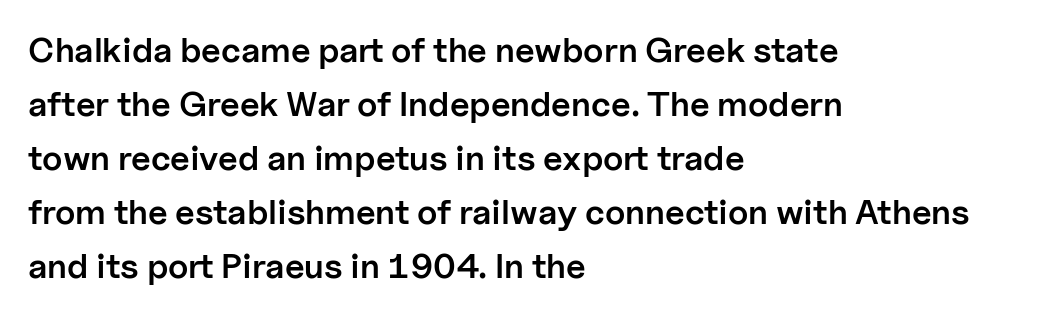
The image shows 35 px semibold sans-serif type, upright; set left-aligned, normal line spacing (1.54x), normal letter spacing, not underlined; low stroke contrast and a medium x-height.
